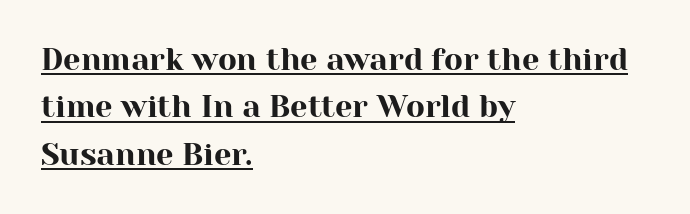
These characters rest on top of a visible drawn line. Compared with a centered layout, this one pins lines to the left instead. These lines are rendered in a variable-pitch font. What kind of face is this? One with serifs. The face used here is rendered with its standard letterfit.
